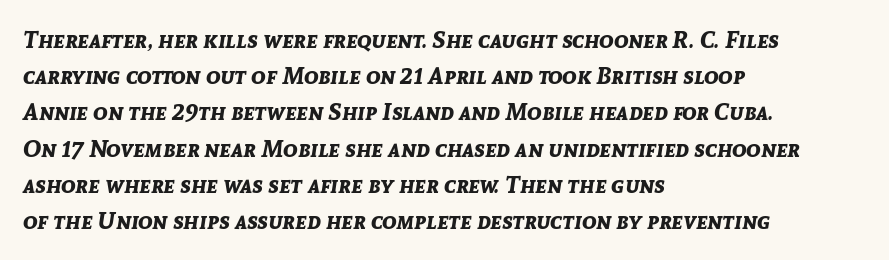
The image shows 24 px bold type, italic (leaning right); set left-aligned, normal line spacing (1.51x), normal letter spacing, not underlined.
